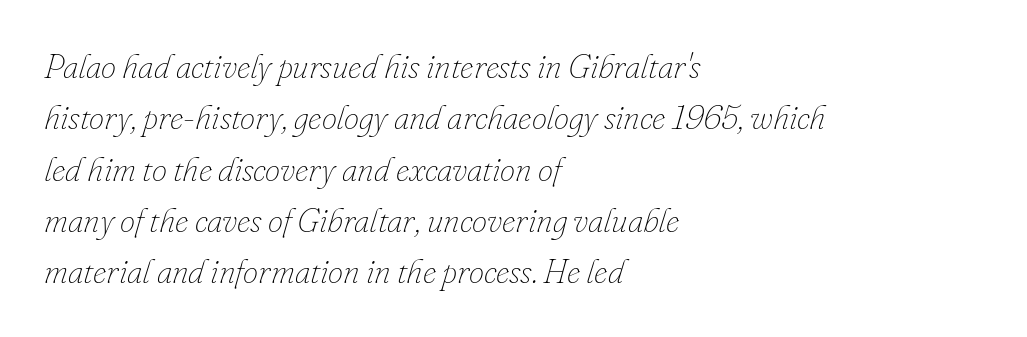
The image shows 34 px thin type, italic (leaning right); set left-aligned, normal line spacing (1.51x), normal letter spacing, not underlined; low stroke contrast and a small x-height.
